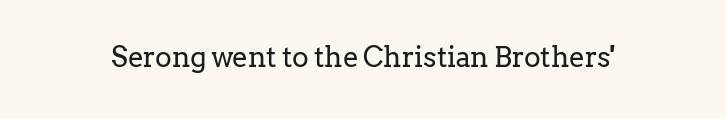
A typesetter would call this proportional, since set widths differ per character. This is roman type, the default non-slanted kind. The rendering keeps characters at their native spacing. Clear beneath every line of the passage. Old-style or modern, the face here clearly has serifs. Stems and bowls with no extra thickness — not bold.
